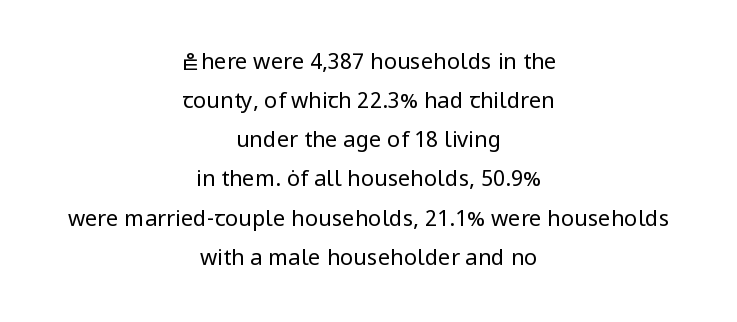
Q: Is the text bold? A: No.
Q: Is the text italic (slanted)? A: No, it is upright.
Q: Is the text underlined? A: No.
Q: How is the paragraph aligned? A: Centered.
Q: Is the spacing between letters normal or unusually wide? A: Normal.
